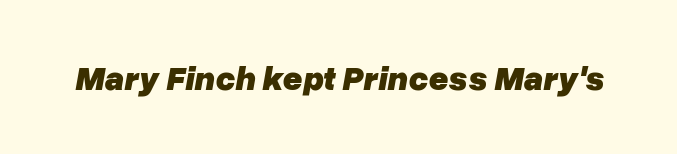
The image shows 34 px heavy type, italic (leaning right); set normal letter spacing, not underlined; low stroke contrast and a medium x-height.
